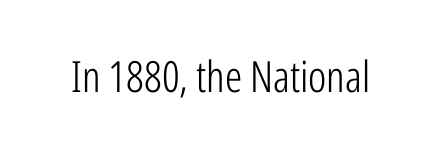
Q: Is the text bold? A: No.
Q: Is the text italic (slanted)? A: No, it is upright.
Q: Is the typeface a serif or a sans-serif typeface? A: Sans-serif.
Q: Is the text underlined? A: No.
Q: Is the spacing between letters normal or unusually wide? A: Normal.
Q: Width (condensed, normal, or wide)? A: Condensed.
Q: Stroke contrast? A: Low.
Q: x-height? A: Medium.
Q: Monospaced? A: No.
